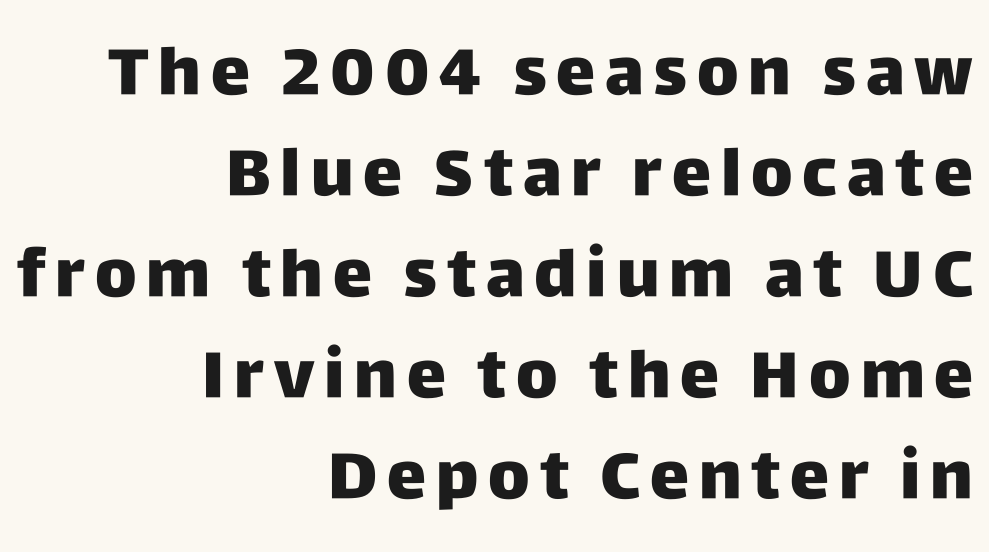
Q: Is the text bold? A: Yes.
Q: Is the text italic (slanted)? A: No, it is upright.
Q: Is the typeface a serif or a sans-serif typeface? A: Sans-serif.
Q: Is the text underlined? A: No.
Q: How is the paragraph aligned? A: Right-aligned.
Q: Is the spacing between lines tight, normal or loose? A: Normal.
Q: Width (condensed, normal, or wide)? A: Normal.
Q: Stroke contrast? A: Low.
Q: x-height? A: Large.
Q: Monospaced? A: No.
